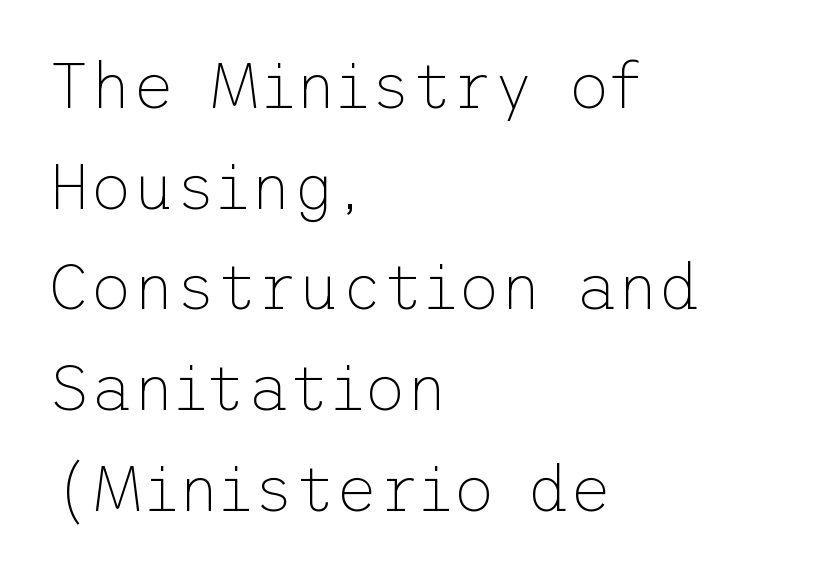
{"serif": "no", "italic": "no", "bold": "no", "weight": "thin", "width": "normal", "stroke_contrast": "low", "x_height": "medium", "underline": "no", "align": "left", "line_spacing": "normal", "line_spacing_ratio": 1.55, "letter_spacing": "normal", "letter_spacing_em": 0.0, "glyph_px": 65}
